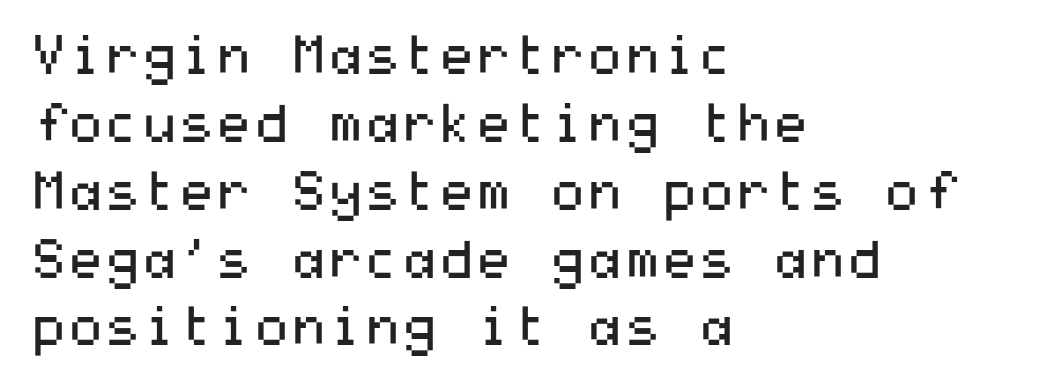
The image shows 53 px regular-weight, wide sans-serif type, upright; set left-aligned, normal line spacing (1.28x), normal letter spacing, not underlined; medium stroke contrast and a medium x-height.
